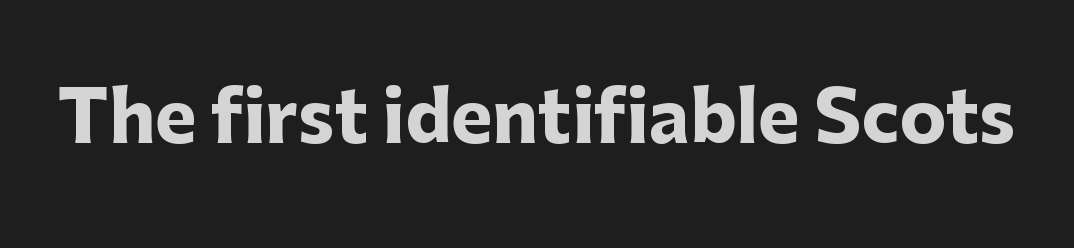
{"serif": "no", "italic": "no", "bold": "yes", "weight": "heavy", "width": "normal", "stroke_contrast": "low", "x_height": "medium", "monospaced": "no", "underline": "no", "letter_spacing": "normal", "letter_spacing_em": 0.0, "glyph_px": 70}
